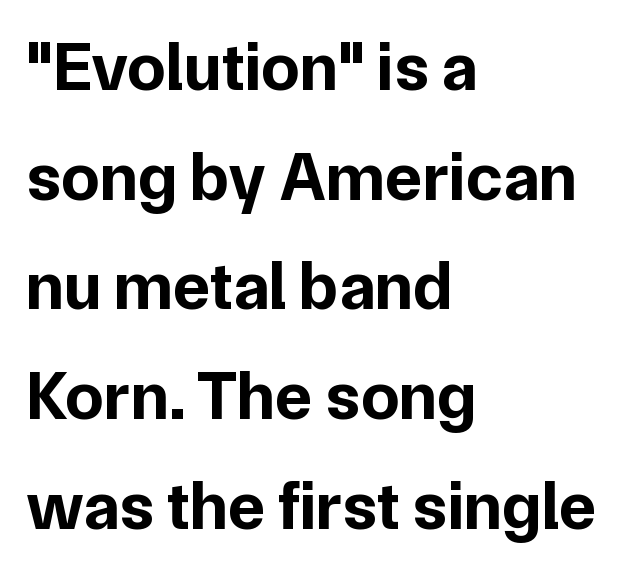
Q: Is the text bold? A: Yes.
Q: Is the text italic (slanted)? A: No, it is upright.
Q: Is the typeface a serif or a sans-serif typeface? A: Sans-serif.
Q: Is the text underlined? A: No.
Q: How is the paragraph aligned? A: Left-aligned.
Q: Is the spacing between letters normal or unusually wide? A: Normal.
Q: Is the spacing between lines tight, normal or loose? A: Normal.
Q: Width (condensed, normal, or wide)? A: Normal.
Q: Stroke contrast? A: Low.
Q: x-height? A: Medium.
Q: Monospaced? A: No.
